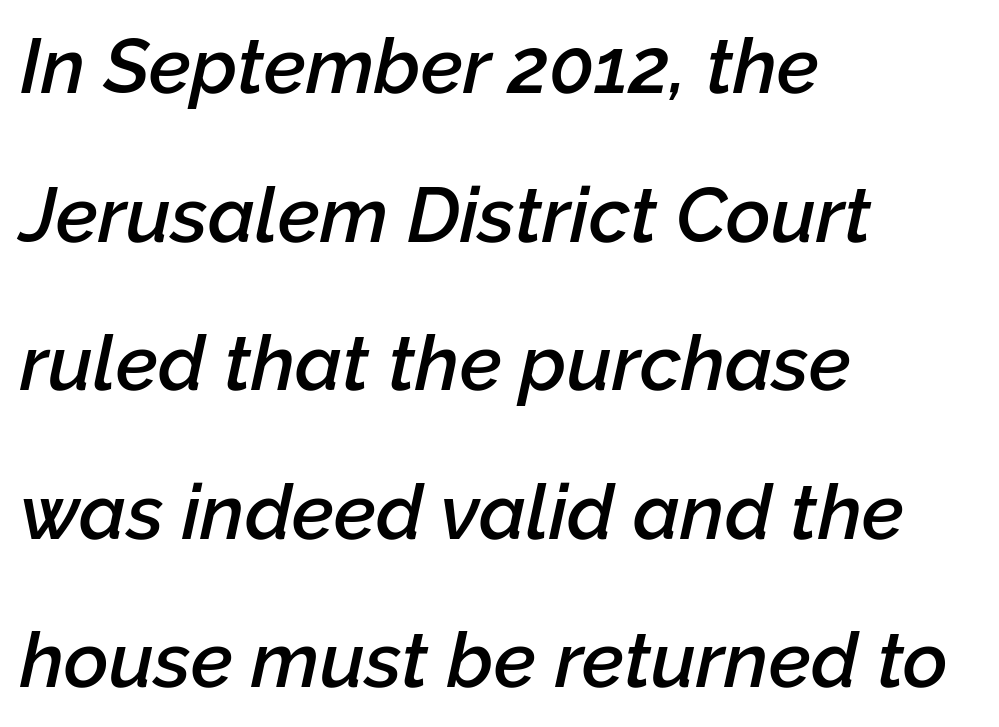
The image shows 77 px semibold type, italic (leaning right); set left-aligned, loose line spacing (1.93x), normal letter spacing, not underlined; low stroke contrast and a medium x-height.
